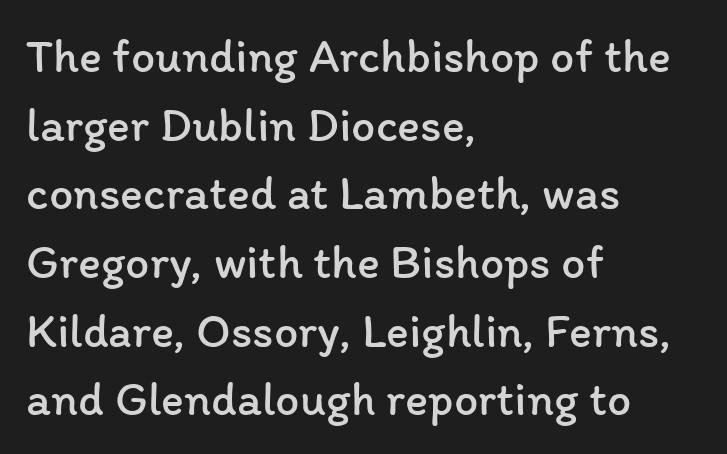
Q: Is the text bold? A: No.
Q: Is the text italic (slanted)? A: No, it is upright.
Q: Is the text underlined? A: No.
Q: How is the paragraph aligned? A: Left-aligned.
Q: Is the spacing between letters normal or unusually wide? A: Normal.
Q: Is the spacing between lines tight, normal or loose? A: Normal.
Q: Width (condensed, normal, or wide)? A: Normal.
Q: Stroke contrast? A: Low.
Q: x-height? A: Medium.
Q: Monospaced? A: No.
